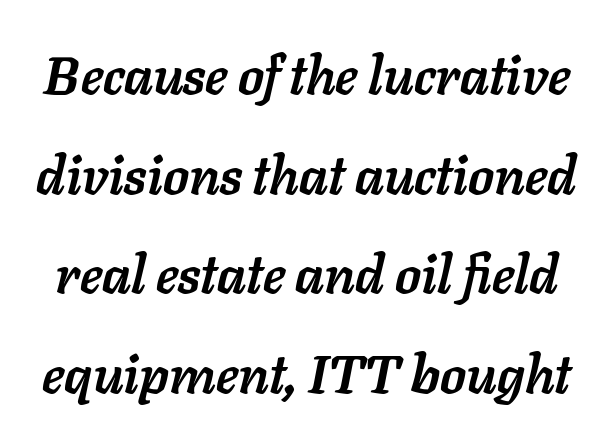
{"italic": "yes", "lean": "right", "slant_degrees": 11, "bold": "yes", "weight": "semibold", "width": "normal", "stroke_contrast": "low", "x_height": "medium", "monospaced": "no", "underline": "no", "line_spacing_ratio": 1.88, "letter_spacing": "normal", "letter_spacing_em": 0.0, "glyph_px": 53}
